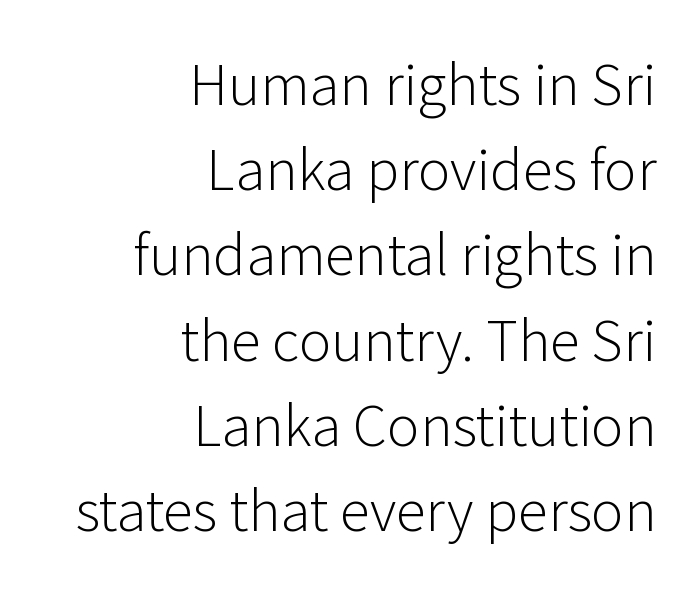
The image shows 55 px light sans-serif type, upright; set right-aligned, normal line spacing (1.55x), normal letter spacing, not underlined; low stroke contrast and a medium x-height.
